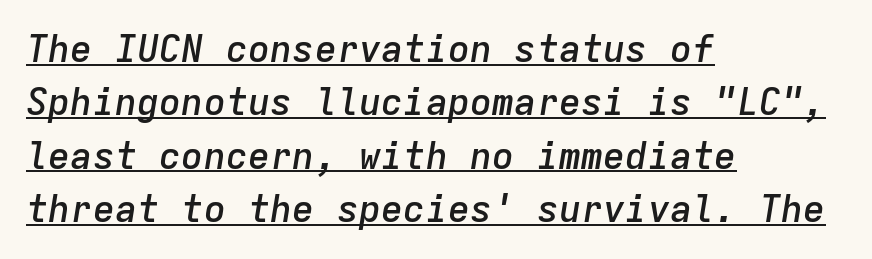
The image shows 37 px semibold type, italic (leaning right), monospaced; set left-aligned, normal line spacing (1.44x), normal letter spacing, underlined; low stroke contrast and a medium x-height.
